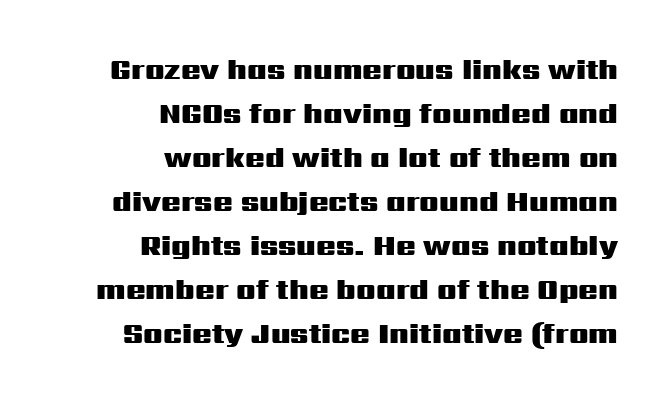
Q: Is the text bold? A: Yes.
Q: Is the text italic (slanted)? A: No, it is upright.
Q: Is the typeface a serif or a sans-serif typeface? A: Sans-serif.
Q: Is the text underlined? A: No.
Q: How is the paragraph aligned? A: Right-aligned.
Q: Is the spacing between letters normal or unusually wide? A: Normal.
Q: Is the spacing between lines tight, normal or loose? A: Normal.
Q: Width (condensed, normal, or wide)? A: Wide.
Q: Stroke contrast? A: Medium.
Q: x-height? A: Medium.
Q: Monospaced? A: No.
